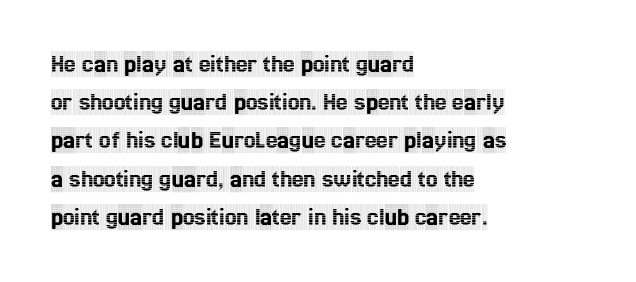
Q: Is the text italic (slanted)? A: No, it is upright.
Q: Is the text underlined? A: No.
Q: How is the paragraph aligned? A: Left-aligned.
Q: Is the spacing between letters normal or unusually wide? A: Normal.
Q: Is the spacing between lines tight, normal or loose? A: Normal.
